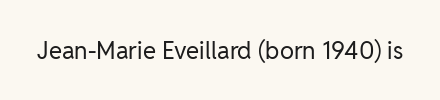
Only glyphs here, with clear space below each row. Notice how the stems are strictly vertical — no italics here. Between one letter and the next there's only the usual sliver of space. Is this a heavy cut? Hardly; it is regular or lighter.
